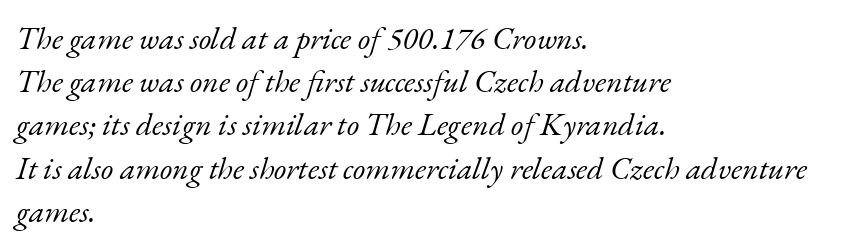
The image shows 32 px light serif type, italic (leaning right); set left-aligned, normal line spacing (1.35x), normal letter spacing, not underlined; low stroke contrast and a small x-height.
